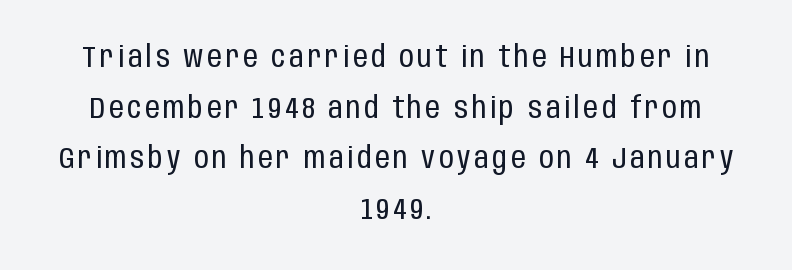
Q: Is the text bold? A: No.
Q: Is the text italic (slanted)? A: No, it is upright.
Q: Is the typeface a serif or a sans-serif typeface? A: Sans-serif.
Q: Is the text underlined? A: No.
Q: How is the paragraph aligned? A: Centered.
Q: Width (condensed, normal, or wide)? A: Condensed.
Q: Stroke contrast? A: Low.
Q: x-height? A: Large.
Q: Monospaced? A: No.
